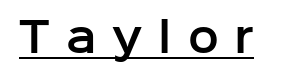
Notice how a bar underscores the lettering throughout. Unlike a traditional serif, this face leaves its strokes unadorned. This sample uses an upright cut, with every glyph sitting square on the baseline. Characters follow at a spacing far wider than the type designer built in. Proportional: the letters do not fall into vertical columns.
